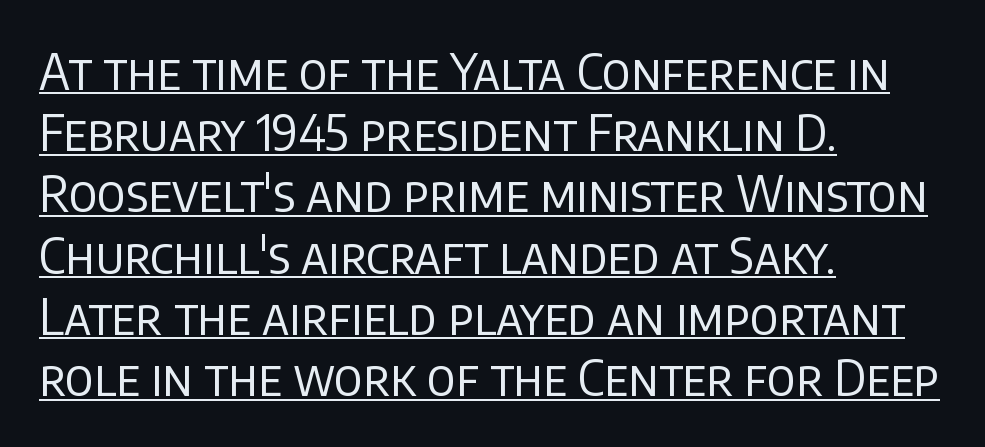
Q: Is the text bold? A: No.
Q: Is the text italic (slanted)? A: No, it is upright.
Q: Is the typeface a serif or a sans-serif typeface? A: Sans-serif.
Q: Is the text underlined? A: Yes.
Q: How is the paragraph aligned? A: Left-aligned.
Q: Is the spacing between letters normal or unusually wide? A: Normal.
Q: Is the spacing between lines tight, normal or loose? A: Normal.
Q: Width (condensed, normal, or wide)? A: Normal.
Q: Stroke contrast? A: Low.
Q: x-height? A: Large.
Q: Monospaced? A: No.
